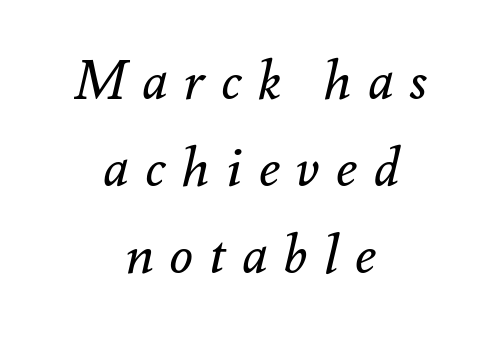
{"italic": "yes", "lean": "right", "slant_degrees": 12, "bold": "no", "weight": "regular", "width": "normal", "stroke_contrast": "medium", "x_height": "small", "monospaced": "no", "underline": "no", "align": "center", "line_spacing": "normal", "line_spacing_ratio": 1.61, "letter_spacing": "wide", "letter_spacing_em": 0.3, "glyph_px": 54}
